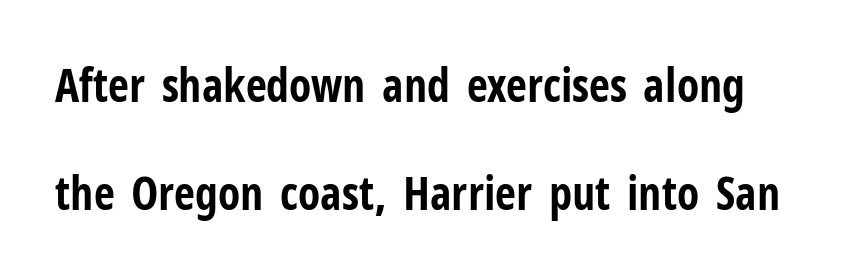
{"serif": "no", "italic": "no", "bold": "yes", "weight": "bold", "width": "condensed", "stroke_contrast": "low", "x_height": "medium", "monospaced": "no", "underline": "no", "line_spacing": "loose", "line_spacing_ratio": 2.34, "letter_spacing": "normal", "letter_spacing_em": 0.0, "glyph_px": 46}
